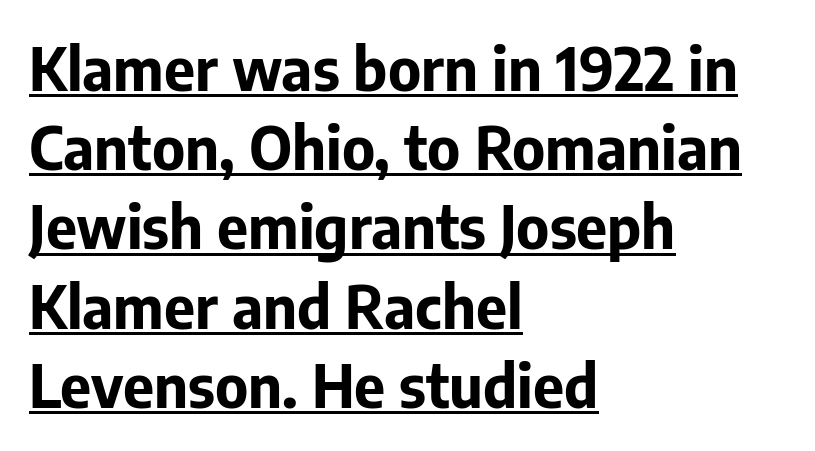
Q: Is the text bold? A: Yes.
Q: Is the text italic (slanted)? A: No, it is upright.
Q: Is the typeface a serif or a sans-serif typeface? A: Sans-serif.
Q: Is the text underlined? A: Yes.
Q: How is the paragraph aligned? A: Left-aligned.
Q: Is the spacing between letters normal or unusually wide? A: Normal.
Q: Is the spacing between lines tight, normal or loose? A: Normal.
Q: Width (condensed, normal, or wide)? A: Normal.
Q: Stroke contrast? A: Low.
Q: x-height? A: Medium.
Q: Monospaced? A: No.
